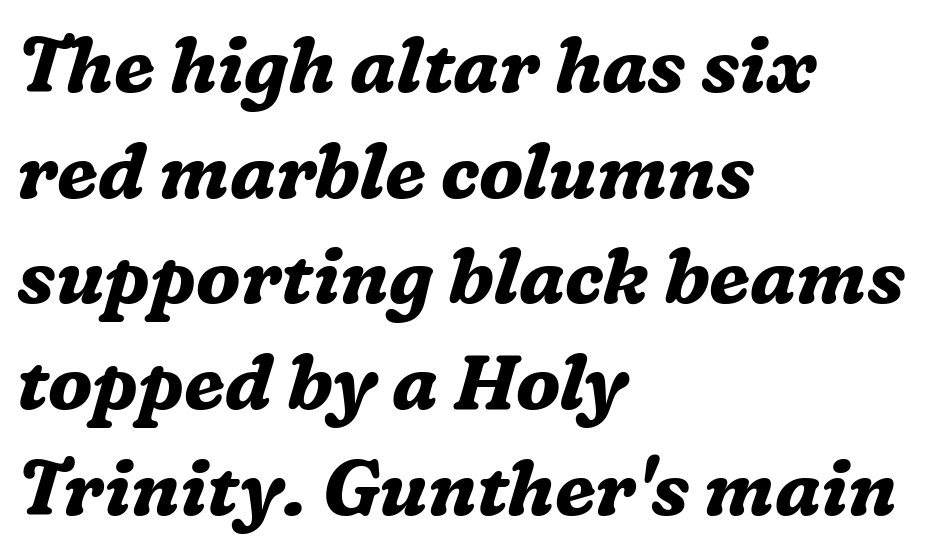
The image shows 76 px bold serif type, italic (leaning right); set left-aligned, normal line spacing (1.39x), normal letter spacing, not underlined; medium stroke contrast and a medium x-height.
